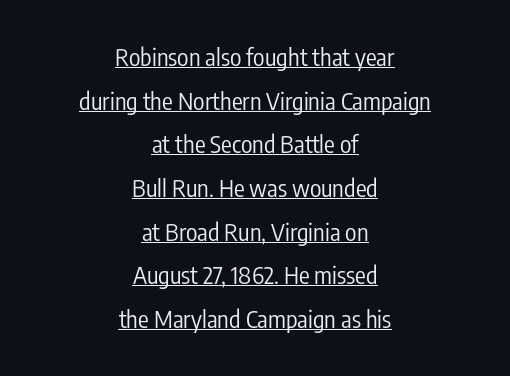
Q: Is the text bold? A: No.
Q: Is the text italic (slanted)? A: No, it is upright.
Q: Is the text underlined? A: Yes.
Q: How is the paragraph aligned? A: Centered.
Q: Is the spacing between letters normal or unusually wide? A: Normal.
